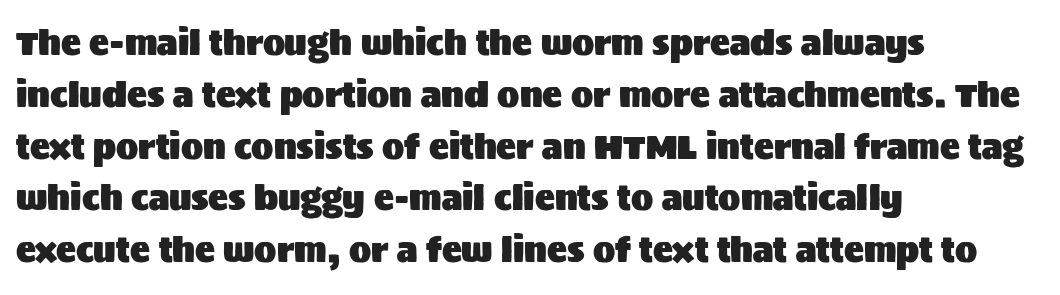
The line texture is even and compact thanks to regular tracking. Honestly, the row spacing looks completely unremarkable. Type without underlining. One-word summary of the alignment: left.
